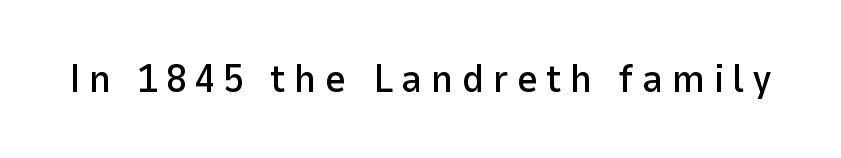
The image shows 40 px sans-serif type, upright; set unusually wide letter spacing (+0.21 em), not underlined; low stroke contrast and a medium x-height.
